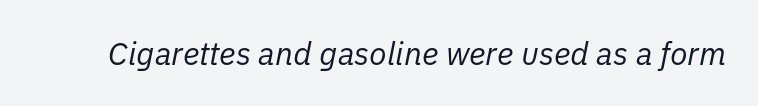
A typesetter would call this proportional, since set widths differ per character. Bare-footed words on every line. The letters sit at their default tracking, neither squeezed nor spread. Weight: not bold — regular or lighter. Observe the lean: these are italic letterforms.
